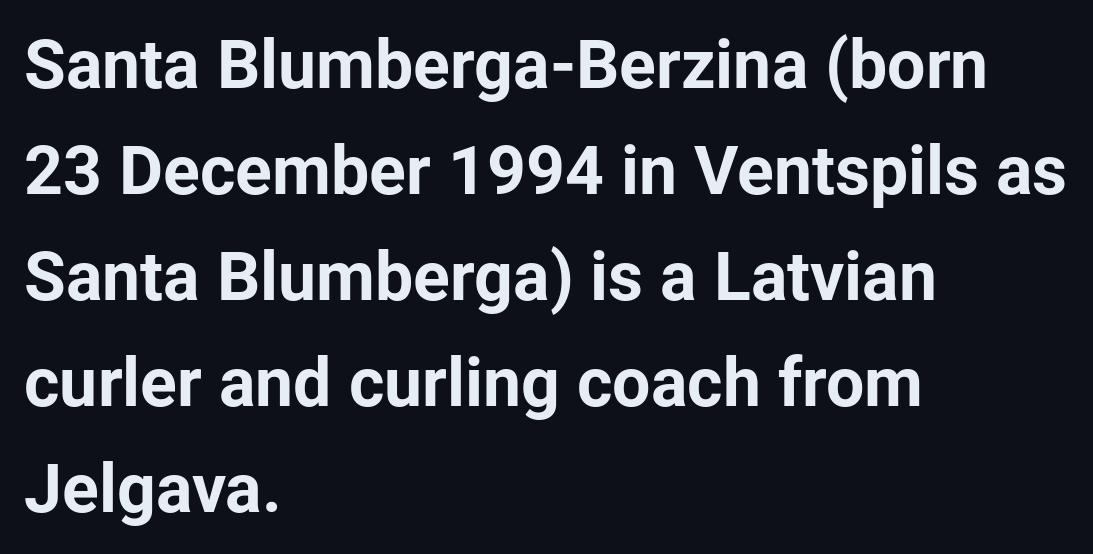
The image shows 68 px bold sans-serif type, upright; set left-aligned, normal line spacing (1.56x), normal letter spacing, not underlined; low stroke contrast and a medium x-height.
